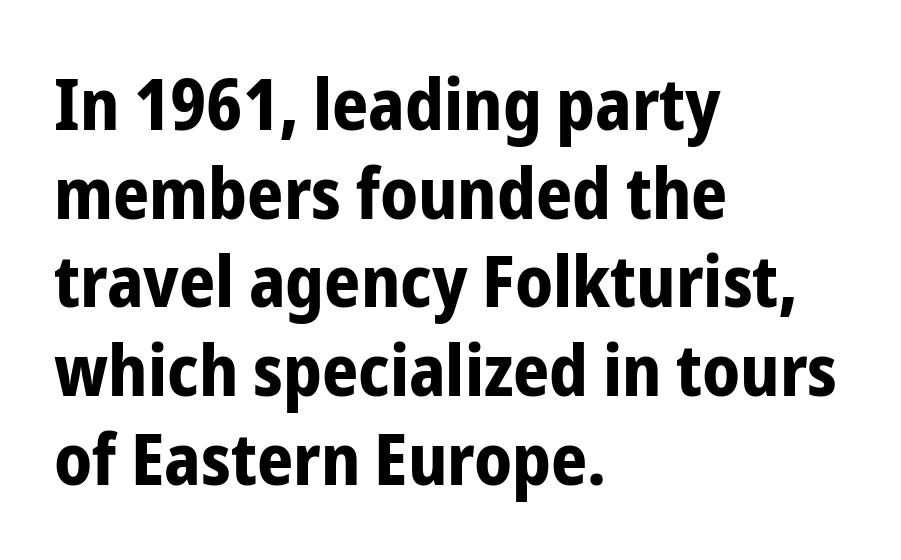
The gaps between neighbouring characters are ordinary and unremarkable. These lines were composed using upright roman letters. Nothing sits at the stroke ends, so this counts as sans-serif. Here the designer chose a conventional face with non-uniform glyph widths.
